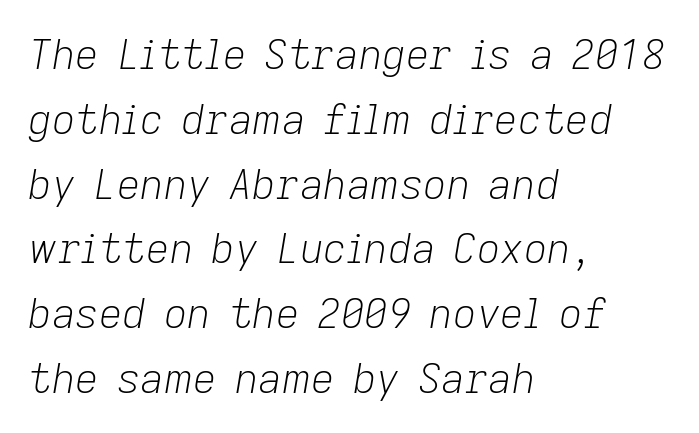
{"italic": "yes", "lean": "right", "slant_degrees": 9, "bold": "no", "weight": "light", "width": "normal", "stroke_contrast": "low", "x_height": "medium", "monospaced": "no", "underline": "no", "align": "left", "line_spacing": "normal", "line_spacing_ratio": 1.58, "letter_spacing": "normal", "letter_spacing_em": 0.0, "glyph_px": 41}
